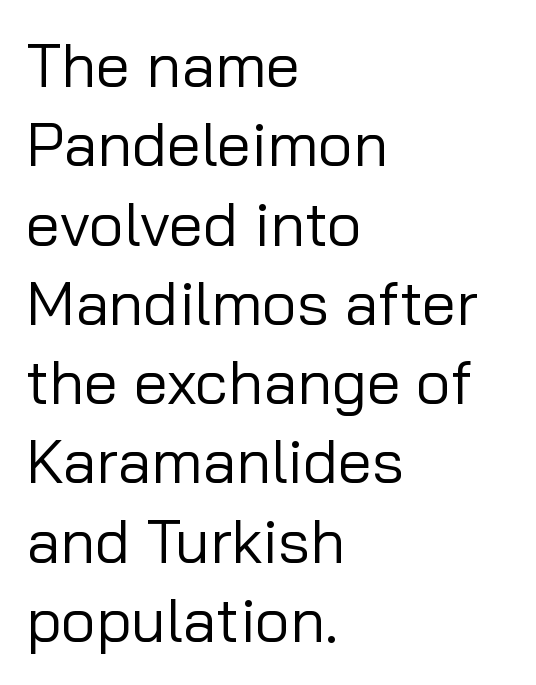
{"serif": "no", "italic": "no", "bold": "no", "weight": "regular", "width": "normal", "stroke_contrast": "low", "x_height": "medium", "monospaced": "no", "underline": "no", "align": "left", "line_spacing": "normal", "line_spacing_ratio": 1.3, "letter_spacing": "normal", "letter_spacing_em": 0.0, "glyph_px": 61}
